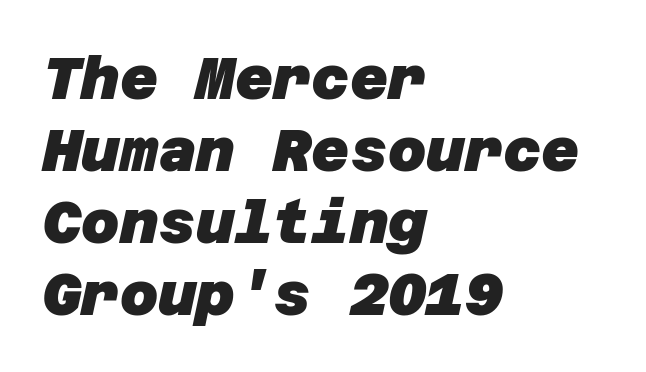
Only glyphs here, with clear space below each row. Summary of weight: heavy, a full bold. Glyph-to-glyph distance matches everyday printed text. These lines stack with their left ends in a neat column. The type family on display is of the sans-serif kind.
